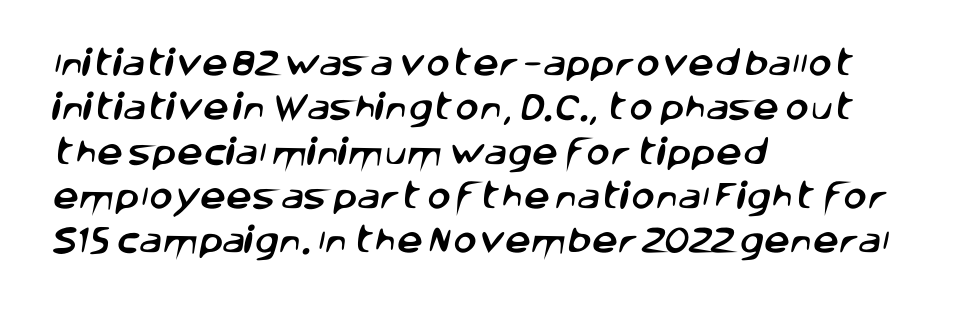
Unmarked baselines from the first word to the last. Each line starts at the same left margin while the right side varies. What kind of face is this? One without serifs — a sans. Between one letter and the next there's only the usual sliver of space. Character widths vary here, with narrow letters taking less room than wide ones. These lines sit exactly where default settings would place them.
